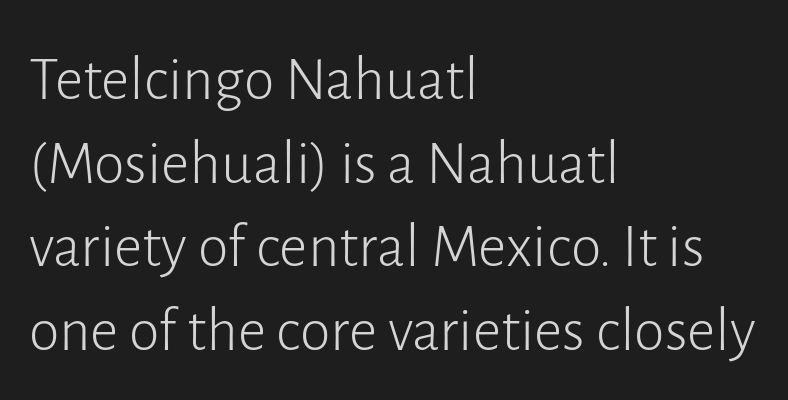
The image shows 62 px light sans-serif type, upright; set left-aligned, normal line spacing (1.35x), normal letter spacing, not underlined; low stroke contrast and a medium x-height.
